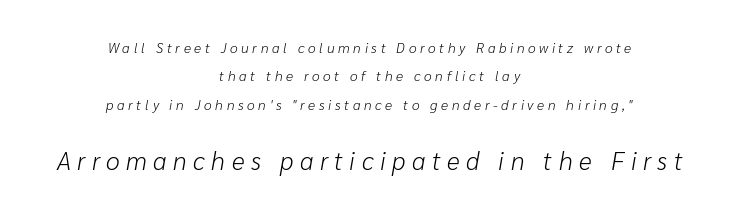
Q: Is the text bold? A: No.
Q: Is the text italic (slanted)? A: Yes, it leans right by about 10 degrees.
Q: Is the text underlined? A: No.
Q: How is the paragraph aligned? A: Centered.
Q: Is the spacing between letters normal or unusually wide? A: Unusually wide.
Q: Is the spacing between lines tight, normal or loose? A: Loose.
Q: Which block of text is set in a larger size, the first (top) or the second (bottom)? A: The second (bottom) one.
